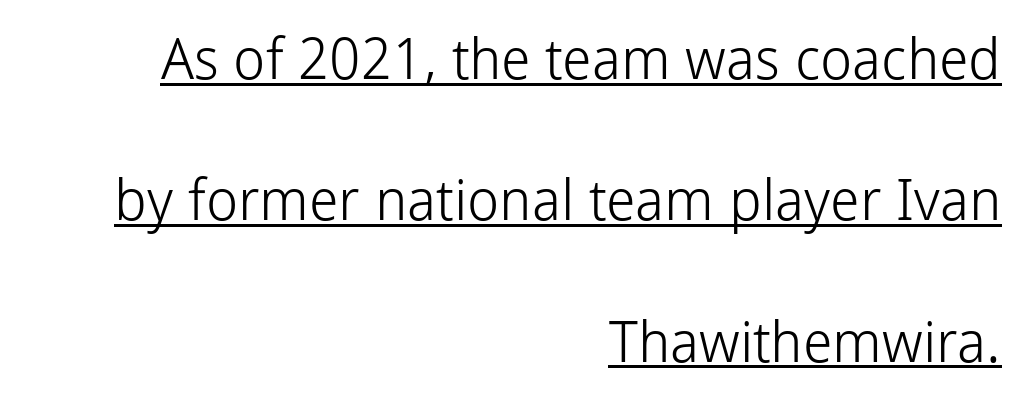
The image shows 57 px light sans-serif type, upright; set right-aligned, loose line spacing (2.48x), normal letter spacing, underlined; low stroke contrast and a medium x-height.
